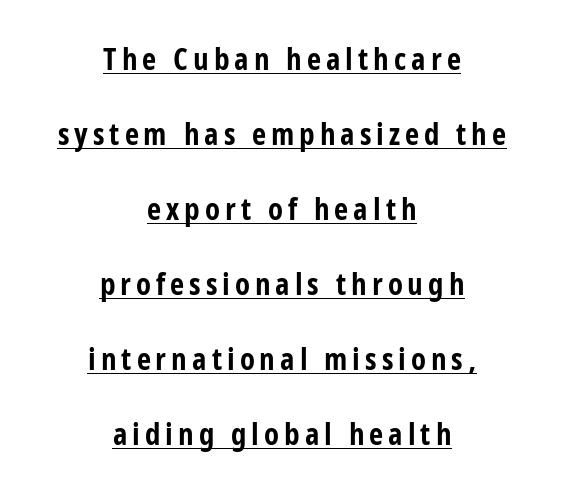
{"serif": "no", "italic": "no", "bold": "yes", "weight": "bold", "width": "condensed", "stroke_contrast": "low", "x_height": "medium", "monospaced": "no", "underline": "yes", "align": "center", "line_spacing": "loose", "line_spacing_ratio": 2.42, "glyph_px": 31}
